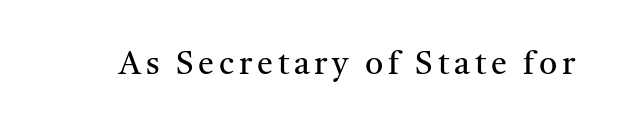
The image shows 32 px regular-weight serif type, upright; set not underlined; medium stroke contrast and a medium x-height.
